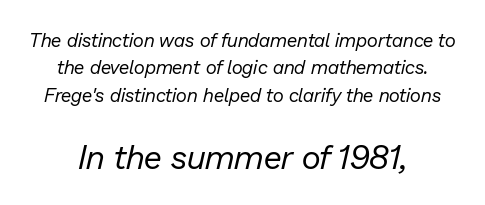
The weight tops out at a normal text grade. The type is set solid horizontally, with unmodified tracking. Interline gaps are of average width in this sample. Typeset on center — no edge is straight. Yep, that's italic — everything's leaning. Descenders are the only things crossing below the line.
